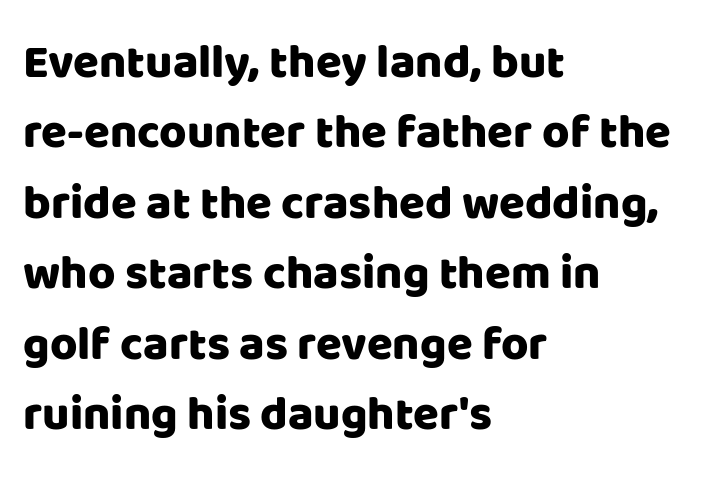
The image shows 47 px sans-serif type, upright; set left-aligned, normal line spacing (1.5x), normal letter spacing, not underlined; low stroke contrast and a large x-height.
